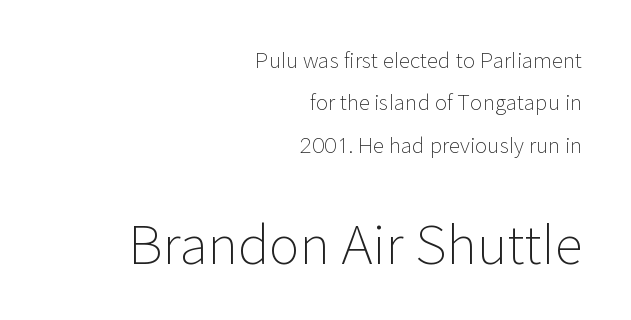
The image shows 52 px light sans-serif type, upright; set right-aligned, loose line spacing (2.02x), normal letter spacing, not underlined; the second (bottom) block is 2.48x larger; low stroke contrast and a medium x-height.
